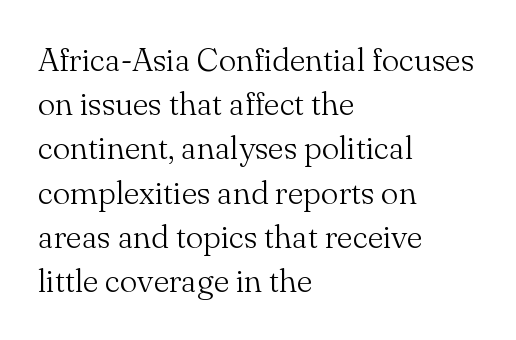
The image shows 33 px light serif type, upright; set left-aligned, normal line spacing (1.34x), normal letter spacing, not underlined; medium stroke contrast and a small x-height.
